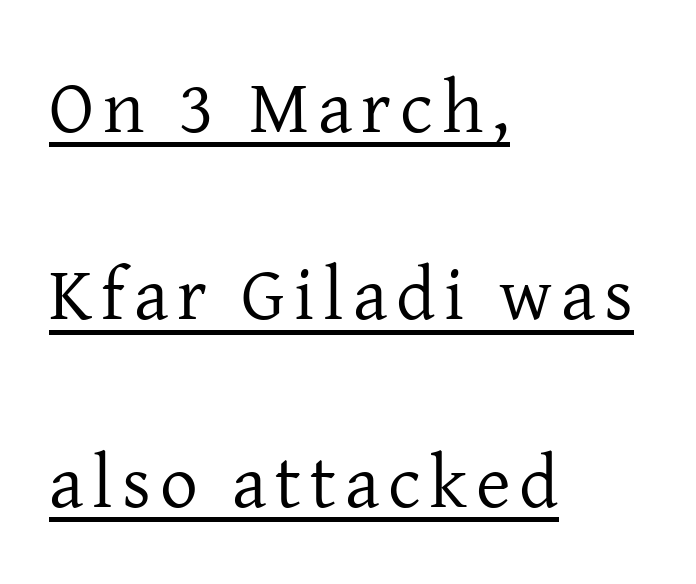
The image shows 75 px regular-weight serif type, upright; set left-aligned, loose line spacing (2.5x), underlined; low stroke contrast and a medium x-height.
